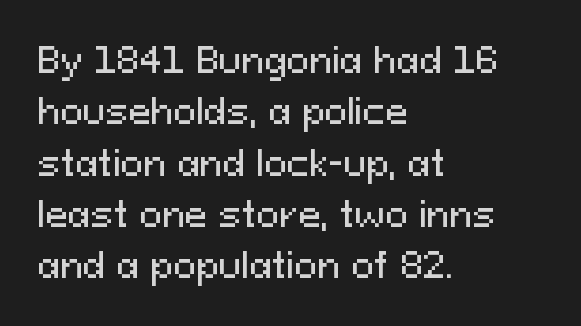
Q: Is the text italic (slanted)? A: No, it is upright.
Q: Is the typeface a serif or a sans-serif typeface? A: Sans-serif.
Q: Is the text underlined? A: No.
Q: How is the paragraph aligned? A: Left-aligned.
Q: Is the spacing between letters normal or unusually wide? A: Normal.
Q: Is the spacing between lines tight, normal or loose? A: Normal.
Q: Width (condensed, normal, or wide)? A: Normal.
Q: Stroke contrast? A: Medium.
Q: x-height? A: Medium.
Q: Monospaced? A: No.
